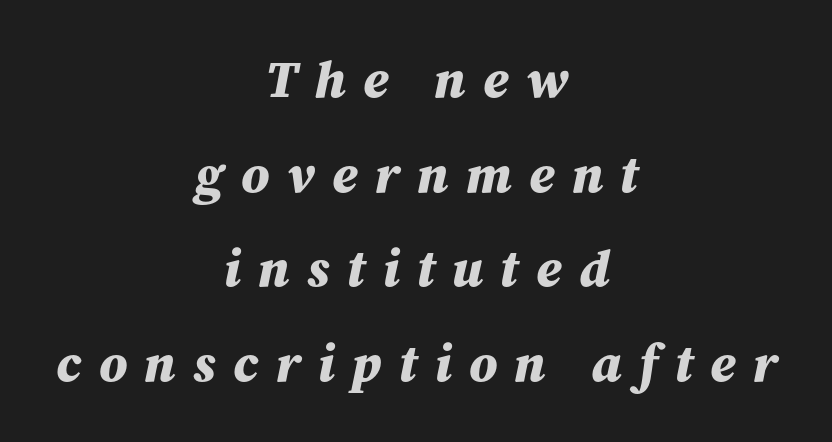
The image shows 52 px bold type, italic (leaning right); set centered, line spacing 1.82x, unusually wide letter spacing (+0.33 em), not underlined; medium stroke contrast and a medium x-height.
